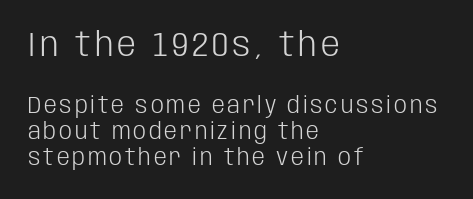
Q: Is the text bold? A: No.
Q: Is the text italic (slanted)? A: No, it is upright.
Q: Is the typeface a serif or a sans-serif typeface? A: Sans-serif.
Q: Is the text underlined? A: No.
Q: How is the paragraph aligned? A: Left-aligned.
Q: Is the spacing between lines tight, normal or loose? A: Tight.
Q: Which block of text is set in a larger size, the first (top) or the second (bottom)? A: The first (top) one.
Q: Width (condensed, normal, or wide)? A: Condensed.
Q: Stroke contrast? A: Low.
Q: x-height? A: Large.
Q: Monospaced? A: No.
